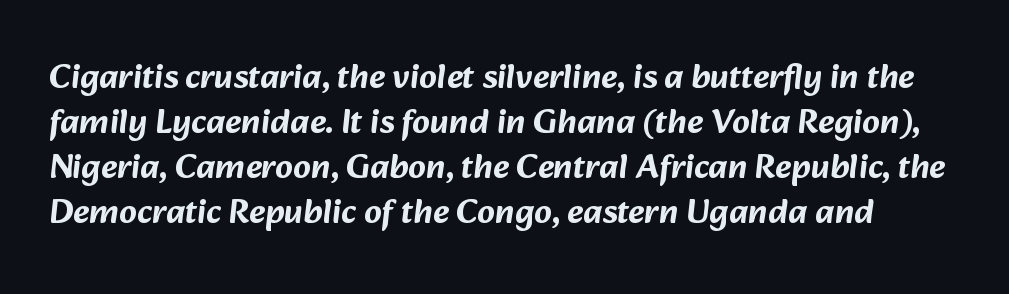
Think of a printed novel: that variable character pitch is what you see here. The line texture is even and compact thanks to regular tracking. The designer left line spacing at the default. This sample uses a sans-serif face. The specimen omits any rule beneath the text block's lines.
